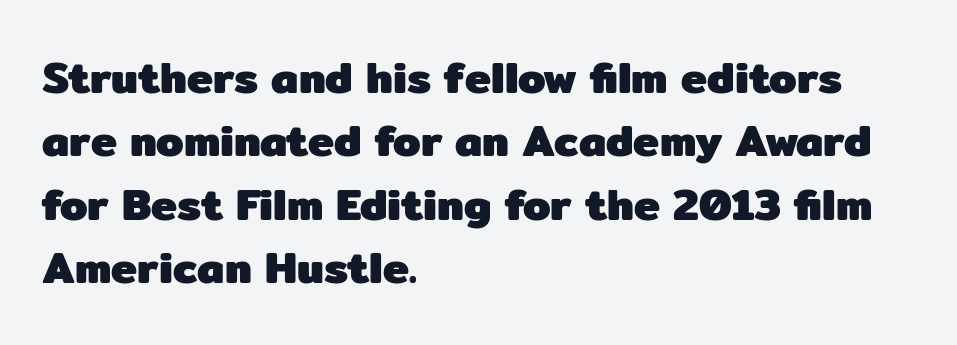
{"serif": "no", "italic": "no", "bold": "yes", "weight": "heavy", "width": "normal", "stroke_contrast": "low", "x_height": "medium", "monospaced": "no", "underline": "no", "align": "left", "line_spacing": "normal", "line_spacing_ratio": 1.44, "letter_spacing": "normal", "letter_spacing_em": 0.0, "glyph_px": 44}
